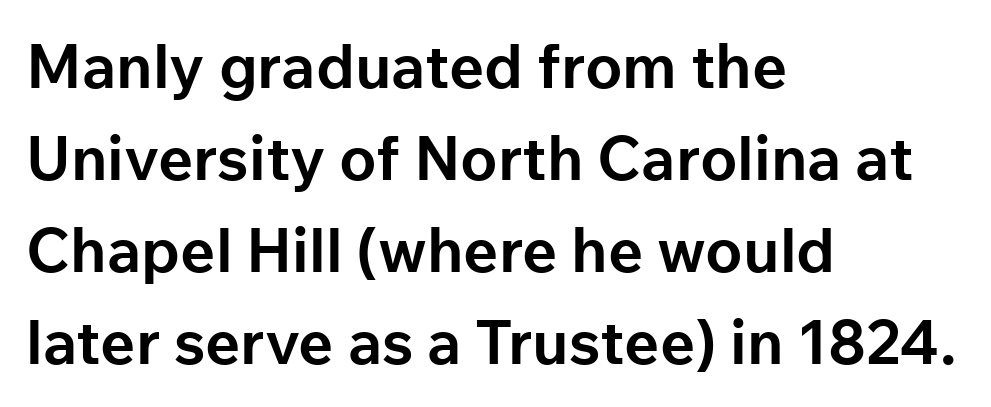
Q: Is the text bold? A: Yes.
Q: Is the text italic (slanted)? A: No, it is upright.
Q: Is the typeface a serif or a sans-serif typeface? A: Sans-serif.
Q: Is the text underlined? A: No.
Q: How is the paragraph aligned? A: Left-aligned.
Q: Is the spacing between letters normal or unusually wide? A: Normal.
Q: Is the spacing between lines tight, normal or loose? A: Normal.
Q: Width (condensed, normal, or wide)? A: Normal.
Q: Stroke contrast? A: Low.
Q: x-height? A: Medium.
Q: Monospaced? A: No.
